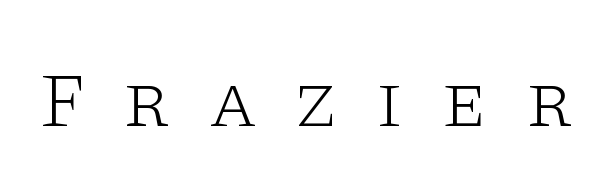
The image shows 77 px light, wide serif type, upright; set unusually wide letter spacing (+0.49 em), not underlined; low stroke contrast and a large x-height.
